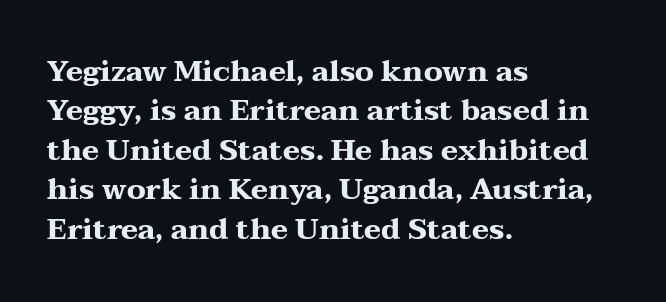
Summary of weight: heavy, a full bold. Unmarked baselines from the first word to the last. The face used here is proportionally spaced, like ordinary book or web type. The lines sit at an ordinary, default distance from one another. Designer's note — italics off, roman on. Nothing unusual about the tracking: characters are spaced as the font intends.
